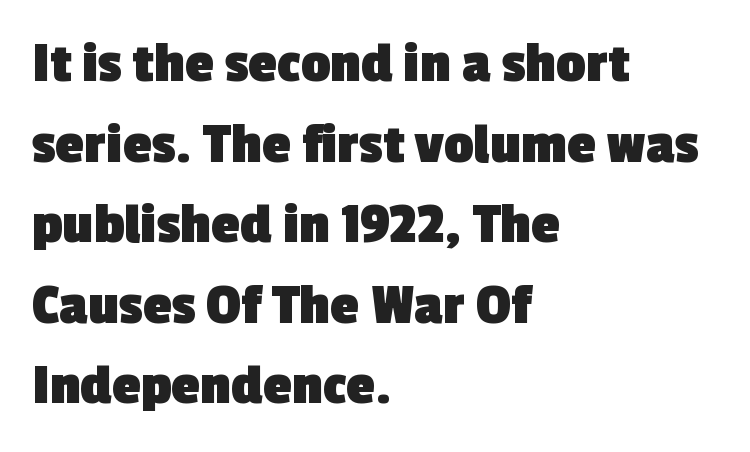
The image shows 58 px heavy sans-serif type; set left-aligned, normal line spacing (1.39x), normal letter spacing, not underlined; a medium x-height.
